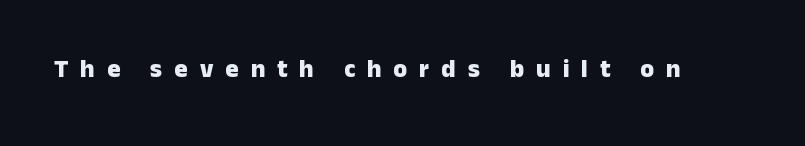
{"italic": "no", "bold": "yes", "underline": "no", "letter_spacing": "wide", "letter_spacing_em": 0.48, "glyph_px": 25}
